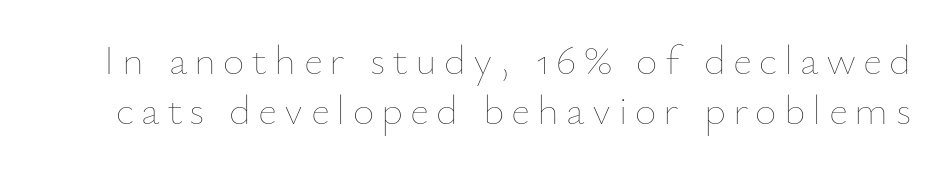
Q: Is the text bold? A: No.
Q: Is the text italic (slanted)? A: No, it is upright.
Q: Is the text underlined? A: No.
Q: Width (condensed, normal, or wide)? A: Normal.
Q: Stroke contrast? A: Low.
Q: x-height? A: Small.
Q: Monospaced? A: No.
